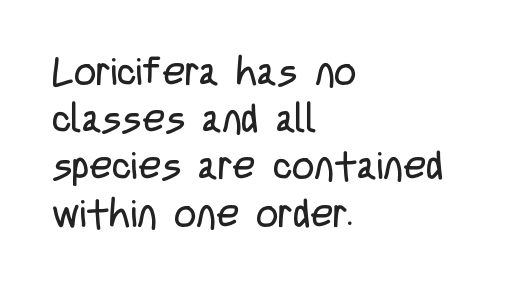
Q: Is the text bold? A: No.
Q: Is the text italic (slanted)? A: No, it is upright.
Q: Is the typeface a serif or a sans-serif typeface? A: Sans-serif.
Q: Is the text underlined? A: No.
Q: How is the paragraph aligned? A: Left-aligned.
Q: Is the spacing between letters normal or unusually wide? A: Normal.
Q: Width (condensed, normal, or wide)? A: Condensed.
Q: Stroke contrast? A: Low.
Q: x-height? A: Large.
Q: Monospaced? A: No.
